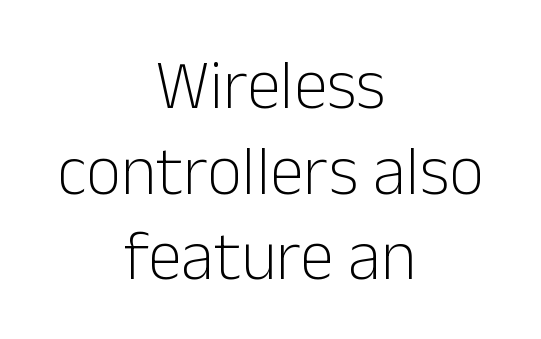
It's the straight-up-and-down kind of type. Check the space under the baseline: it is left empty. Compared with typical body copy, the letter spacing here is the same. This reads as an unemphasized weight, regular at the heaviest.
